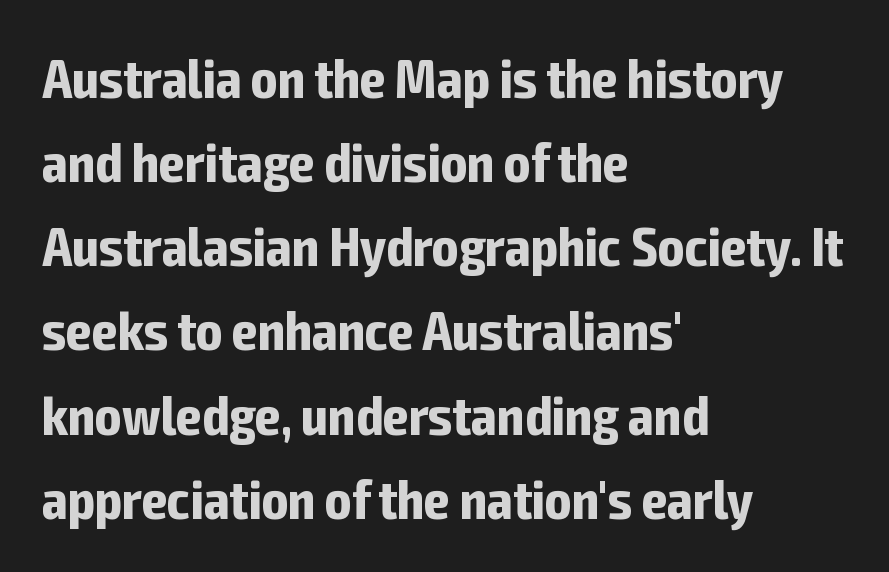
Q: Is the text bold? A: Yes.
Q: Is the text italic (slanted)? A: No, it is upright.
Q: Is the typeface a serif or a sans-serif typeface? A: Sans-serif.
Q: Is the text underlined? A: No.
Q: How is the paragraph aligned? A: Left-aligned.
Q: Is the spacing between letters normal or unusually wide? A: Normal.
Q: Is the spacing between lines tight, normal or loose? A: Normal.
Q: Width (condensed, normal, or wide)? A: Condensed.
Q: Stroke contrast? A: Low.
Q: x-height? A: Medium.
Q: Monospaced? A: No.
